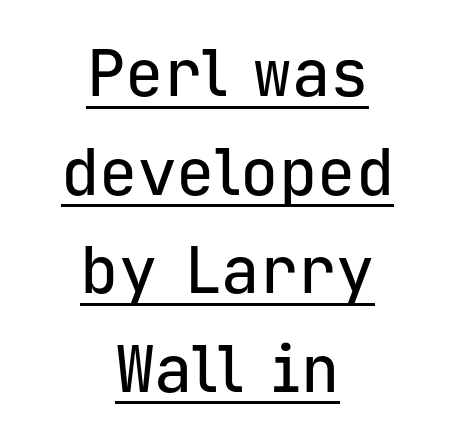
{"serif": "no", "italic": "no", "width": "normal", "stroke_contrast": "low", "x_height": "medium", "monospaced": "yes", "underline": "yes", "align": "center", "line_spacing": "normal", "line_spacing_ratio": 1.54, "letter_spacing": "normal", "letter_spacing_em": 0.0, "glyph_px": 64}
